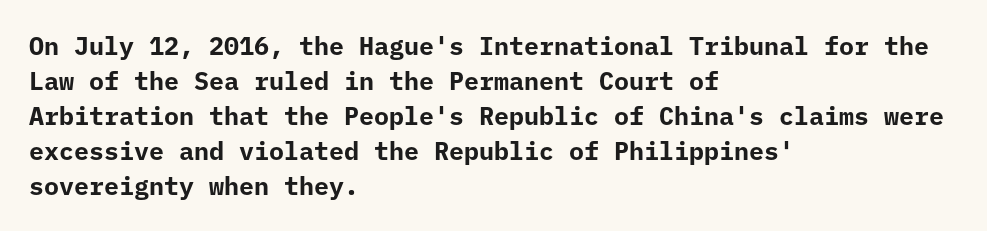
{"italic": "no", "bold": "yes", "underline": "no", "align": "left", "line_spacing": "normal", "line_spacing_ratio": 1.4, "letter_spacing": "normal", "letter_spacing_em": 0.0, "glyph_px": 25}
